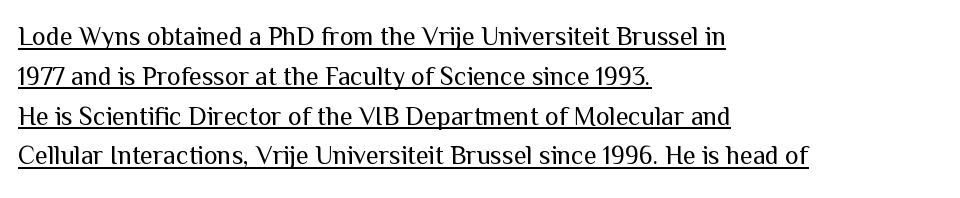
Q: Is the text bold? A: No.
Q: Is the text italic (slanted)? A: No, it is upright.
Q: Is the text underlined? A: Yes.
Q: How is the paragraph aligned? A: Left-aligned.
Q: Is the spacing between letters normal or unusually wide? A: Normal.
Q: Is the spacing between lines tight, normal or loose? A: Normal.
